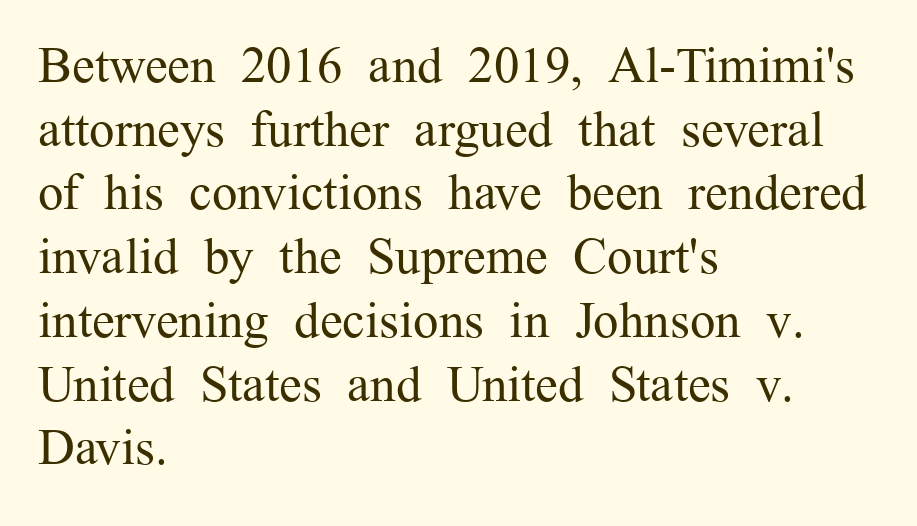
Q: Is the text bold? A: No.
Q: Is the text italic (slanted)? A: No, it is upright.
Q: Is the typeface a serif or a sans-serif typeface? A: Serif.
Q: Is the text underlined? A: No.
Q: How is the paragraph aligned? A: Left-aligned.
Q: Is the spacing between letters normal or unusually wide? A: Normal.
Q: Is the spacing between lines tight, normal or loose? A: Normal.
Q: Width (condensed, normal, or wide)? A: Normal.
Q: Stroke contrast? A: Medium.
Q: x-height? A: Medium.
Q: Monospaced? A: No.
